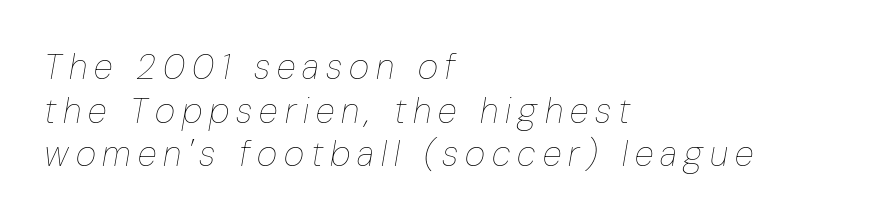
{"italic": "yes", "lean": "right", "slant_degrees": 10, "bold": "no", "weight": "thin", "width": "condensed", "stroke_contrast": "low", "x_height": "medium", "monospaced": "no", "underline": "no", "align": "left", "line_spacing": "normal", "line_spacing_ratio": 1.25, "letter_spacing": "wide", "letter_spacing_em": 0.2, "glyph_px": 35}
